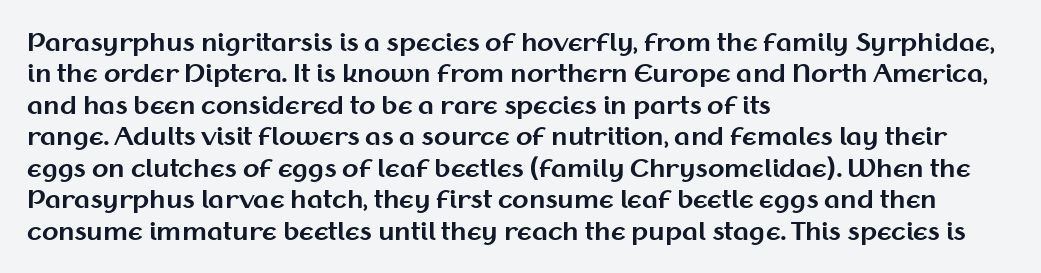
Caption: standard tracking, unaltered. In CSS terms this would be text-align: left. Unlike italic type, these characters show no tilt at all. A dark, heavy texture on the line: the type is bold.
